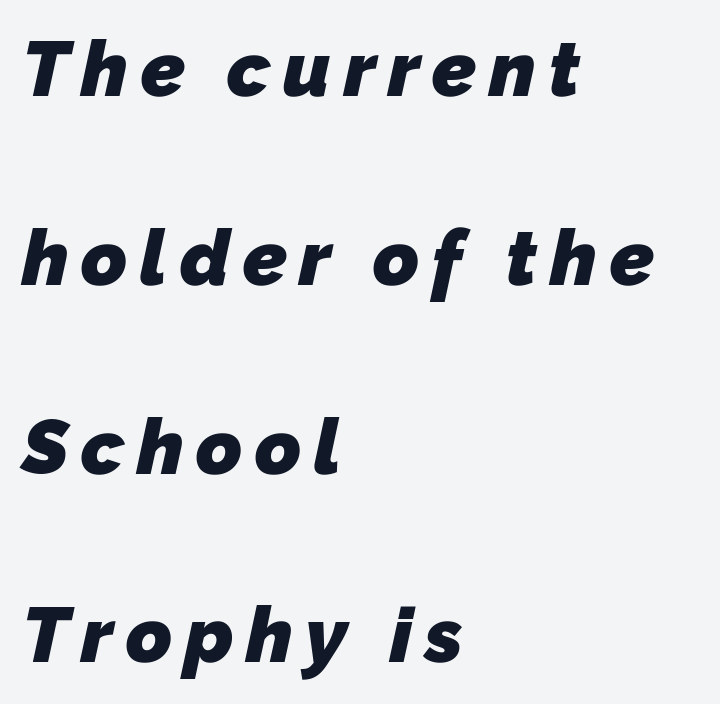
{"serif": "no", "bold": "yes", "weight": "heavy", "width": "normal", "stroke_contrast": "low", "x_height": "medium", "monospaced": "no", "underline": "no", "align": "left", "line_spacing": "loose", "line_spacing_ratio": 2.42, "glyph_px": 78}
